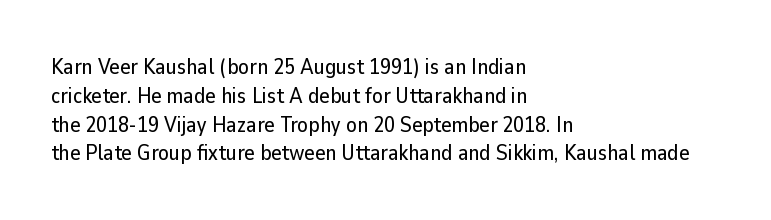
The image shows 22 px text type, upright; set left-aligned, normal line spacing (1.31x), normal letter spacing, not underlined.
